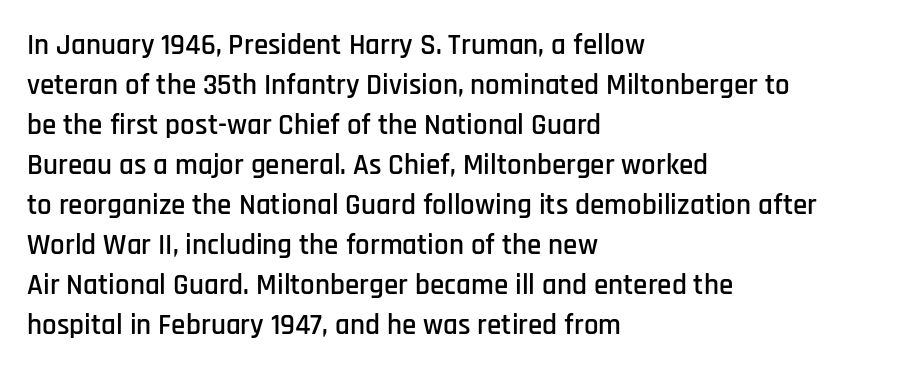
The image shows 29 px condensed sans-serif type, upright; set left-aligned, normal line spacing (1.38x), normal letter spacing, not underlined; low stroke contrast and a large x-height.
